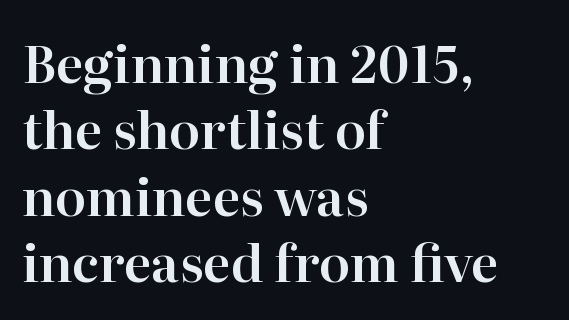
{"serif": "yes", "italic": "no", "width": "normal", "stroke_contrast": "high", "x_height": "medium", "monospaced": "no", "underline": "no", "align": "left", "line_spacing": "normal", "line_spacing_ratio": 1.3, "letter_spacing": "normal", "letter_spacing_em": 0.0, "glyph_px": 51}
